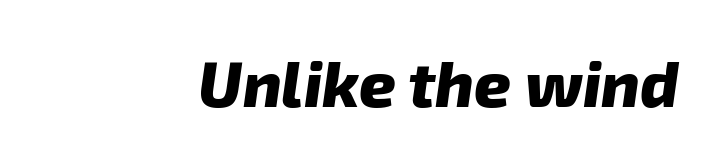
The image shows 64 px heavy sans-serif type; set normal letter spacing, not underlined; low stroke contrast and a medium x-height.
